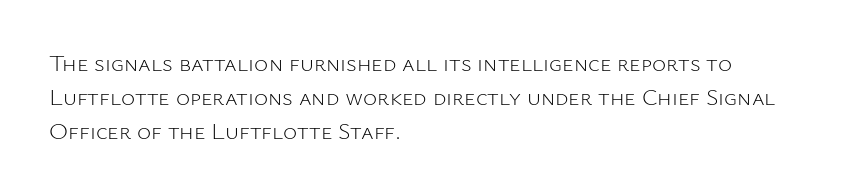
The image shows 24 px text type, upright; set left-aligned, normal line spacing (1.41x), normal letter spacing, not underlined.
